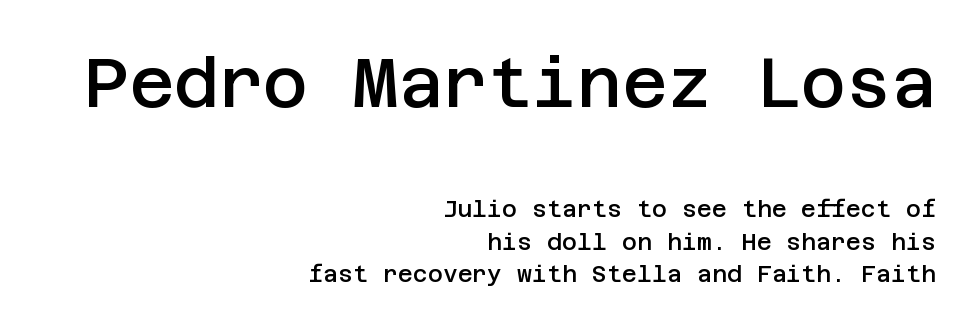
Regular leading. This rendering uses right alignment, leaving the left contour irregular. Letters rest on an invisible, unmarked baseline. Does the type have serifs? No, each stem ends abruptly.
